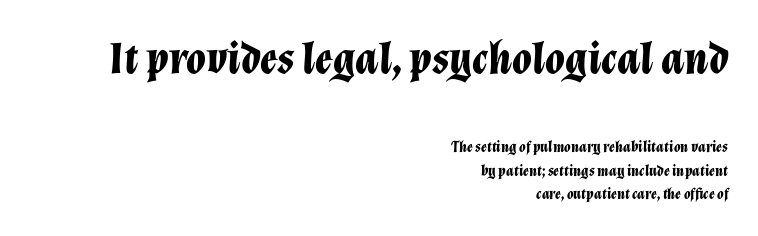
The image shows 45 px bold type, italic (leaning right); set right-aligned, normal line spacing (1.58x), normal letter spacing, not underlined; the first (top) block is 3.0x larger; low stroke contrast and a medium x-height.
